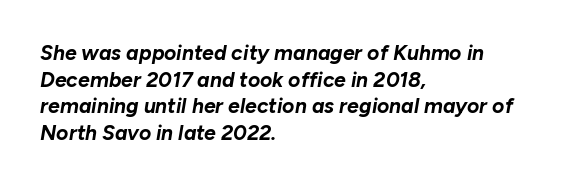
Left-aligned paragraph, ragged on the right. Rule under the text: the space is simply empty. The face used here has a pronounced slope to its letters. These words are printed bold, with thick strokes throughout. The horizontal fit of the characters is conventional and even. The line-height multiplier appears to be the usual default.
